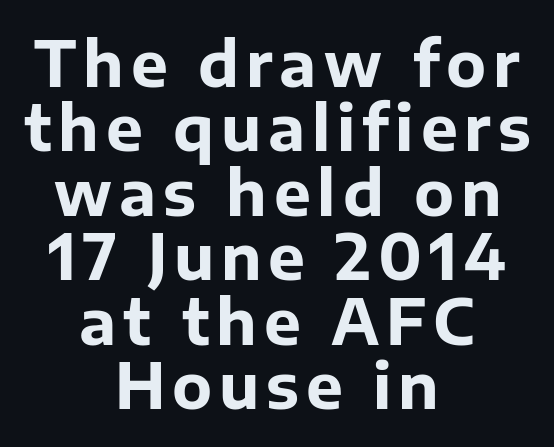
{"serif": "no", "italic": "no", "bold": "yes", "weight": "bold", "width": "normal", "stroke_contrast": "low", "x_height": "medium", "monospaced": "no", "underline": "no", "align": "center", "line_spacing": "tight", "line_spacing_ratio": 1.04, "glyph_px": 62}
